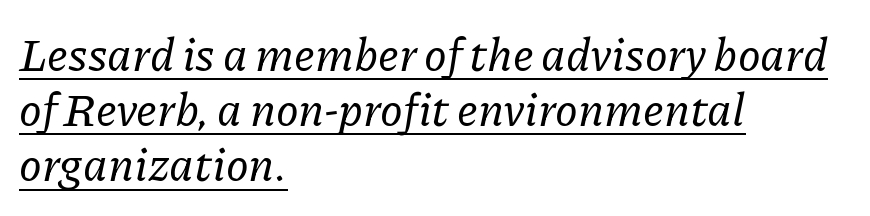
The image shows 46 px serif type, italic (leaning right); set left-aligned, line spacing 1.2x, normal letter spacing, underlined; low stroke contrast and a medium x-height.
